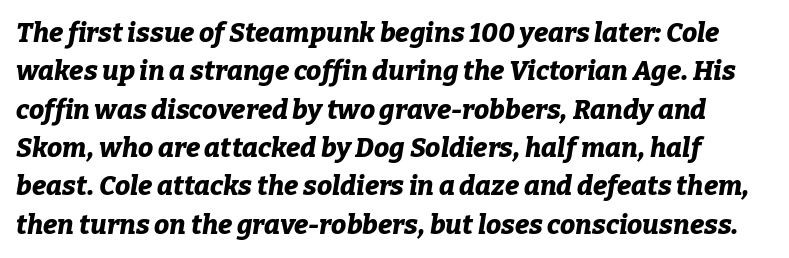
How are the letters spaced? Ordinarily, with no added tracking. You can tell it's italic because the verticals aren't actually vertical. Regarding leading, the lines here are spaced in the standard way. Bare-footed words on every line.
